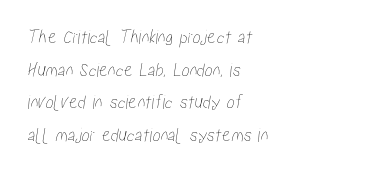
Default kerning and tracking; the words read as compact shapes. Honestly, there is no underline to notice here at all. Quick note: interline space is typical. A classic flush-left, rag-right setting is used for this passage.
